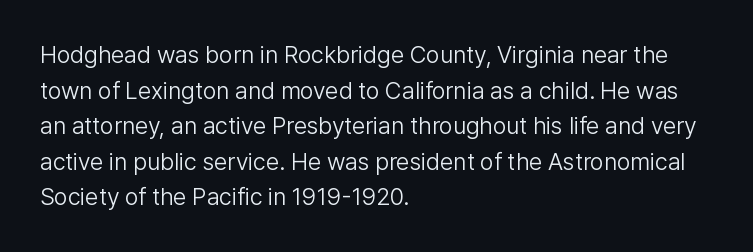
Q: Is the text bold? A: No.
Q: Is the text italic (slanted)? A: No, it is upright.
Q: Is the text underlined? A: No.
Q: How is the paragraph aligned? A: Left-aligned.
Q: Is the spacing between letters normal or unusually wide? A: Normal.
Q: Is the spacing between lines tight, normal or loose? A: Normal.
